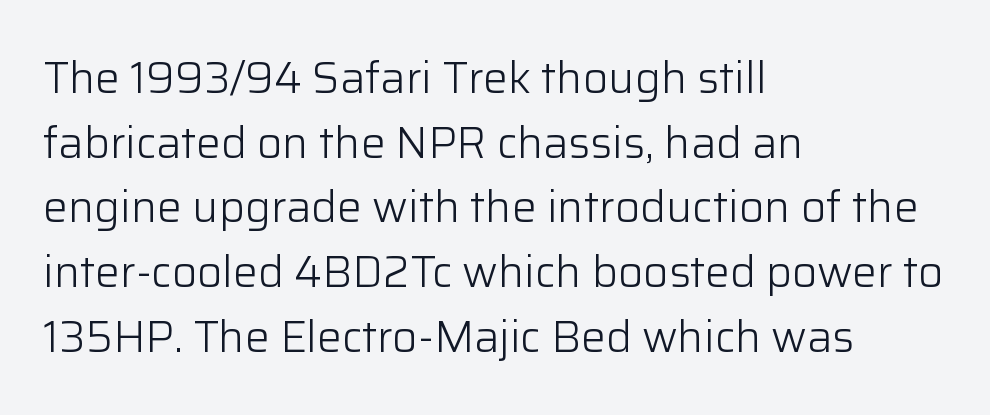
Q: Is the text bold? A: No.
Q: Is the text italic (slanted)? A: No, it is upright.
Q: Is the typeface a serif or a sans-serif typeface? A: Sans-serif.
Q: Is the text underlined? A: No.
Q: How is the paragraph aligned? A: Left-aligned.
Q: Is the spacing between letters normal or unusually wide? A: Normal.
Q: Is the spacing between lines tight, normal or loose? A: Normal.
Q: Width (condensed, normal, or wide)? A: Normal.
Q: Stroke contrast? A: Low.
Q: x-height? A: Medium.
Q: Monospaced? A: No.
